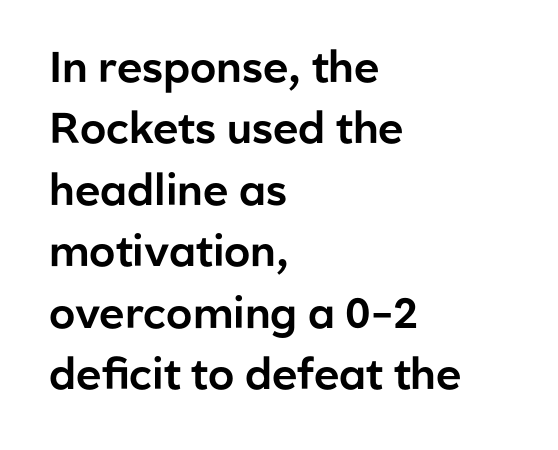
The image shows 43 px sans-serif type, upright; set left-aligned, normal line spacing (1.43x), normal letter spacing, not underlined; low stroke contrast and a medium x-height.
